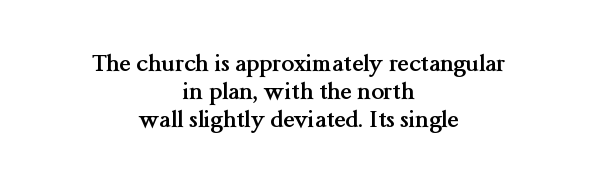
{"italic": "no", "bold": "yes", "underline": "no", "align": "center", "line_spacing_ratio": 1.21, "letter_spacing": "normal", "letter_spacing_em": 0.0, "glyph_px": 23}
